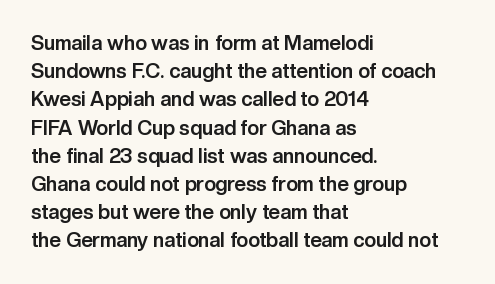
The image shows 20 px bold type, upright; set left-aligned, normal line spacing (1.41x), normal letter spacing, not underlined.
